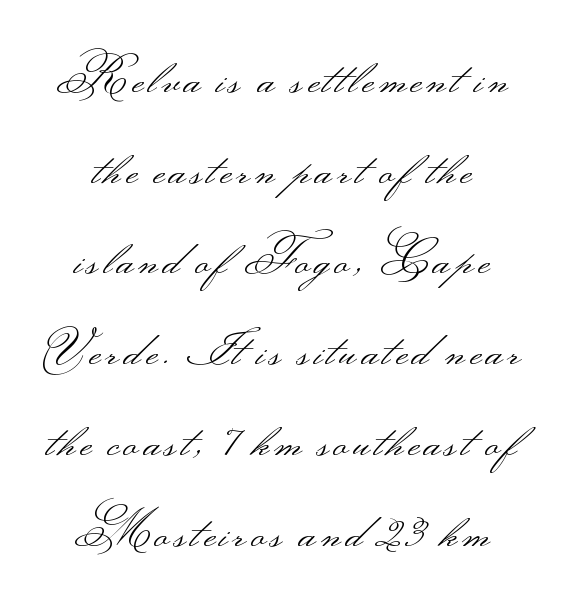
{"serif": "no", "bold": "no", "weight": "light", "width": "wide", "stroke_contrast": "medium", "monospaced": "no", "underline": "no", "line_spacing": "loose", "line_spacing_ratio": 1.93, "glyph_px": 47}
